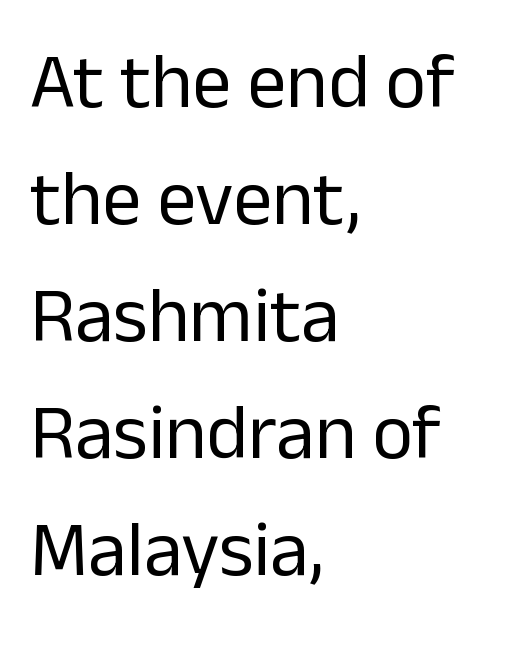
{"serif": "no", "italic": "no", "bold": "no", "weight": "regular", "width": "normal", "stroke_contrast": "low", "x_height": "medium", "monospaced": "no", "underline": "no", "align": "left", "line_spacing": "normal", "line_spacing_ratio": 1.5, "letter_spacing": "normal", "letter_spacing_em": 0.0, "glyph_px": 78}
